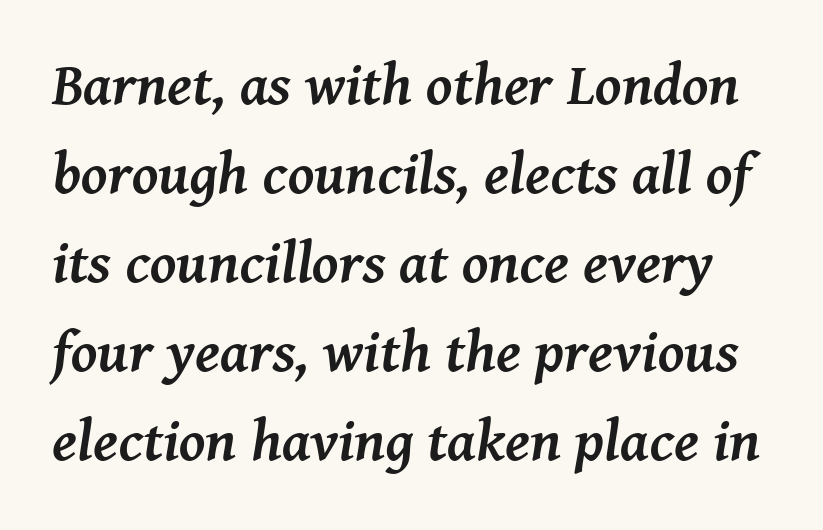
You could not count columns in this text — the font is proportionally spaced. Look at the tracking — it's just the regular setting, nothing added. Characters are canted at an angle relative to the baseline's perpendicular. The characters display serif detailing at their extremities. Emphasis by weight is at full strength: bold. A normal amount of white space separates one row of letters from the next.
